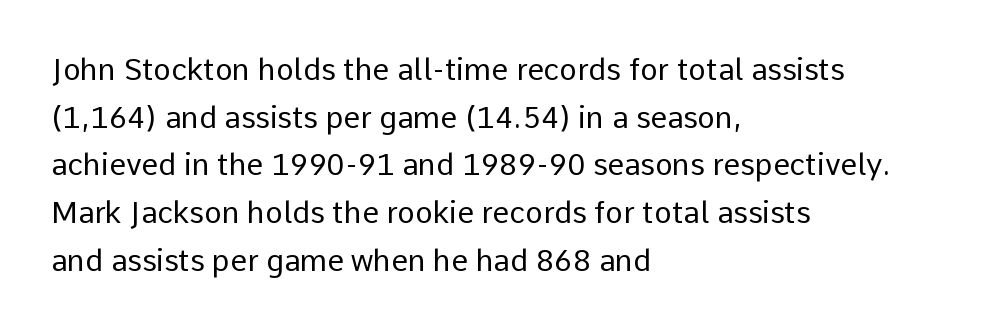
Q: Is the text bold? A: No.
Q: Is the text italic (slanted)? A: No, it is upright.
Q: Is the typeface a serif or a sans-serif typeface? A: Sans-serif.
Q: Is the text underlined? A: No.
Q: How is the paragraph aligned? A: Left-aligned.
Q: Is the spacing between letters normal or unusually wide? A: Normal.
Q: Is the spacing between lines tight, normal or loose? A: Normal.
Q: Width (condensed, normal, or wide)? A: Normal.
Q: Stroke contrast? A: Low.
Q: x-height? A: Medium.
Q: Monospaced? A: No.
